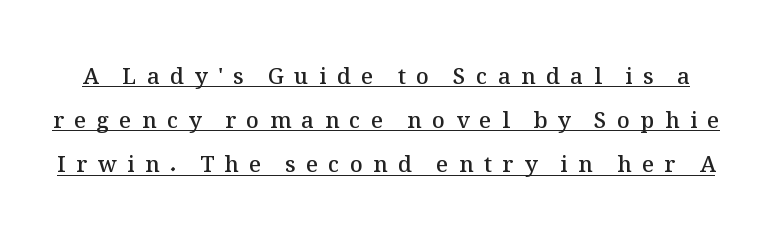
Q: Is the text bold? A: Semi-bold.
Q: Is the text italic (slanted)? A: No, it is upright.
Q: Is the text underlined? A: Yes.
Q: Is the spacing between letters normal or unusually wide? A: Unusually wide.
Q: Is the spacing between lines tight, normal or loose? A: Loose.
